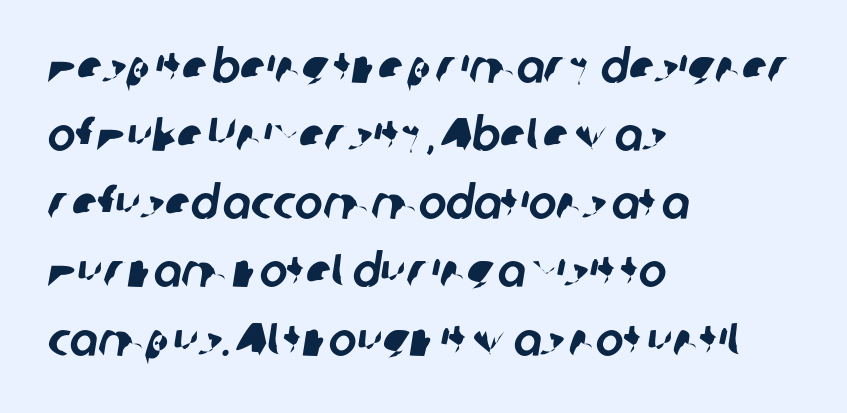
Q: Is the typeface a serif or a sans-serif typeface? A: Sans-serif.
Q: Is the text underlined? A: No.
Q: How is the paragraph aligned? A: Left-aligned.
Q: Is the spacing between letters normal or unusually wide? A: Normal.
Q: Is the spacing between lines tight, normal or loose? A: Normal.
Q: Width (condensed, normal, or wide)? A: Normal.
Q: Stroke contrast? A: Low.
Q: x-height? A: Medium.
Q: Monospaced? A: No.
